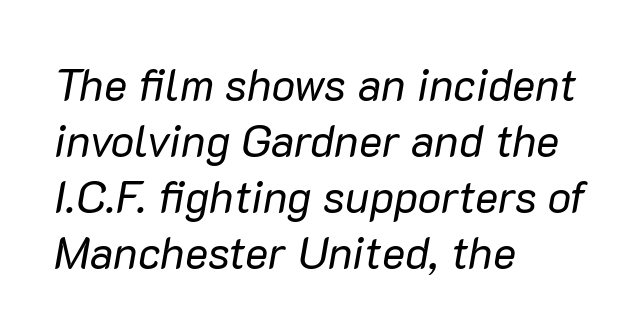
Q: Is the text bold? A: No.
Q: Is the text italic (slanted)? A: Yes, it leans right by about 10 degrees.
Q: Is the text underlined? A: No.
Q: How is the paragraph aligned? A: Left-aligned.
Q: Is the spacing between letters normal or unusually wide? A: Normal.
Q: Is the spacing between lines tight, normal or loose? A: Normal.
Q: Width (condensed, normal, or wide)? A: Normal.
Q: Stroke contrast? A: Low.
Q: x-height? A: Medium.
Q: Monospaced? A: No.
